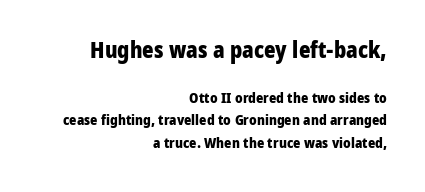
The tracking reads as untouched default to a designer's eye. Check the space under the baseline: it is left empty. The passage shown begins with its larger block and ends with its smaller one. Is there any slant? The stems are plumb. The lines are quadded right. The strokes are fattened all the way to bold.
